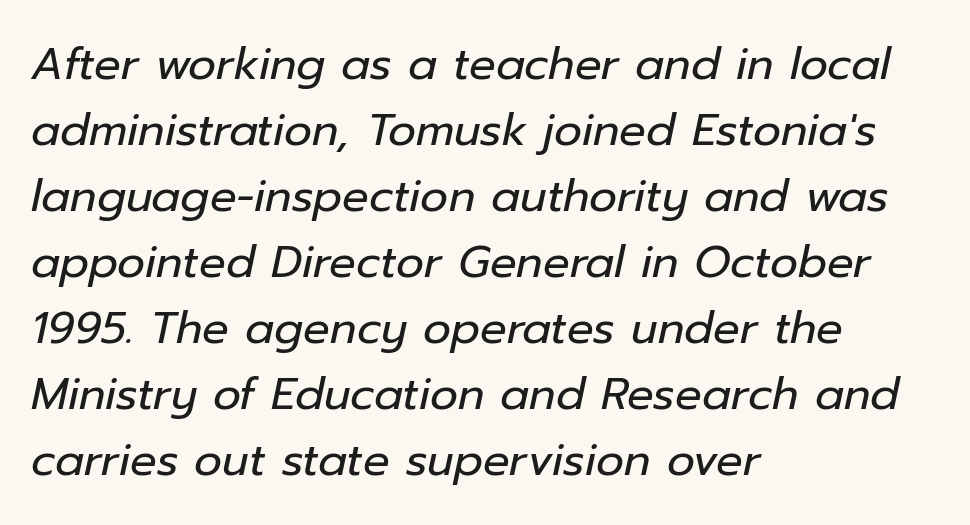
{"italic": "yes", "lean": "right", "slant_degrees": 12, "bold": "no", "weight": "regular", "width": "normal", "stroke_contrast": "low", "x_height": "medium", "monospaced": "no", "underline": "no", "align": "left", "line_spacing": "normal", "line_spacing_ratio": 1.5, "letter_spacing": "normal", "letter_spacing_em": 0.0, "glyph_px": 44}
